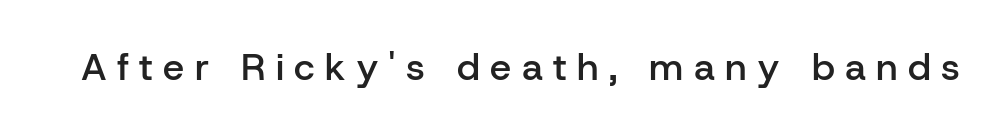
Q: Is the text bold? A: Semi-bold.
Q: Is the text italic (slanted)? A: No, it is upright.
Q: Is the typeface a serif or a sans-serif typeface? A: Sans-serif.
Q: Is the text underlined? A: No.
Q: Is the spacing between letters normal or unusually wide? A: Unusually wide.
Q: Width (condensed, normal, or wide)? A: Normal.
Q: Stroke contrast? A: Low.
Q: x-height? A: Medium.
Q: Monospaced? A: No.
